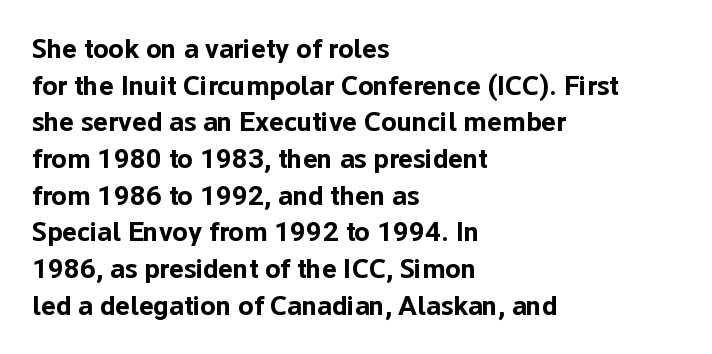
The image shows 28 px bold sans-serif type, upright; set left-aligned, normal line spacing (1.31x), normal letter spacing, not underlined; low stroke contrast and a medium x-height.
